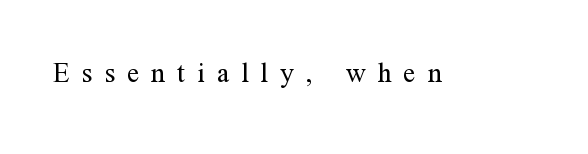
The image shows 28 px regular-weight serif type, upright; set unusually wide letter spacing (+0.43 em), not underlined; medium stroke contrast and a medium x-height.
